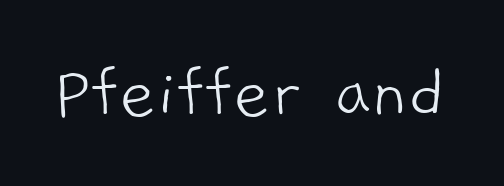
{"serif": "no", "bold": "no", "weight": "light", "width": "normal", "stroke_contrast": "low", "x_height": "medium", "monospaced": "no", "underline": "no", "letter_spacing": "normal", "letter_spacing_em": 0.0, "glyph_px": 79}
